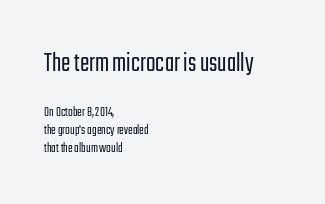
{"serif": "no", "italic": "no", "bold": "no", "weight": "light", "width": "condensed", "stroke_contrast": "low", "x_height": "medium", "monospaced": "no", "underline": "no", "align": "left", "line_spacing": "normal", "line_spacing_ratio": 1.28, "letter_spacing": "normal", "letter_spacing_em": 0.0, "larger_block": "first", "size_ratio": 2.0, "glyph_px": 28}
